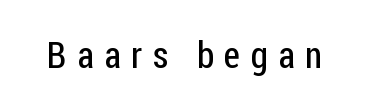
Q: Is the text bold? A: No.
Q: Is the text italic (slanted)? A: No, it is upright.
Q: Is the typeface a serif or a sans-serif typeface? A: Sans-serif.
Q: Is the text underlined? A: No.
Q: Is the spacing between letters normal or unusually wide? A: Unusually wide.
Q: Width (condensed, normal, or wide)? A: Condensed.
Q: Stroke contrast? A: Low.
Q: x-height? A: Medium.
Q: Monospaced? A: No.
